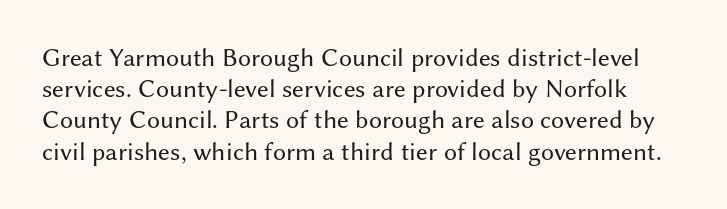
Q: Is the text bold? A: No.
Q: Is the text italic (slanted)? A: No, it is upright.
Q: Is the text underlined? A: No.
Q: Is the spacing between letters normal or unusually wide? A: Normal.
